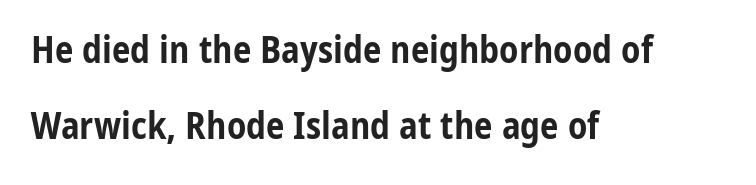
The image shows 37 px bold, condensed sans-serif type, upright; set left-aligned, loose line spacing (2.05x), normal letter spacing, not underlined; low stroke contrast and a medium x-height.
